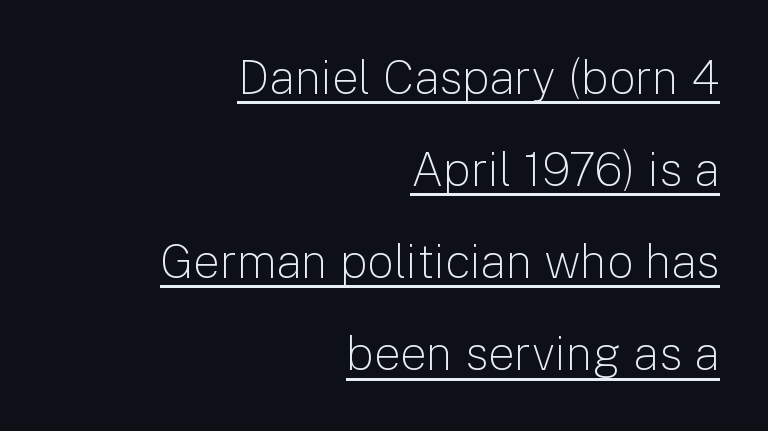
The image shows 47 px light sans-serif type, upright; set right-aligned, loose line spacing (1.96x), normal letter spacing, underlined; low stroke contrast and a medium x-height.
